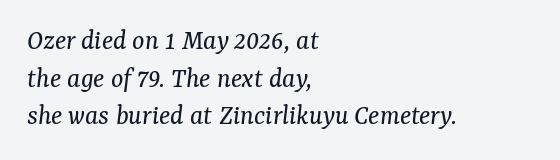
Counters stay open thanks to moderate or lighter strokes. The letters sit at their default tracking, neither squeezed nor spread. Designer's note — italics engaged. Successive baselines arrive at the customary interval.
